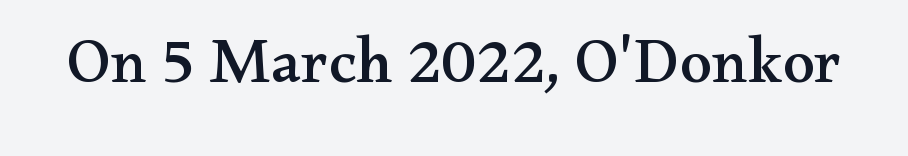
The image shows 64 px wide serif type, upright; set normal letter spacing, not underlined; medium stroke contrast and a small x-height.
